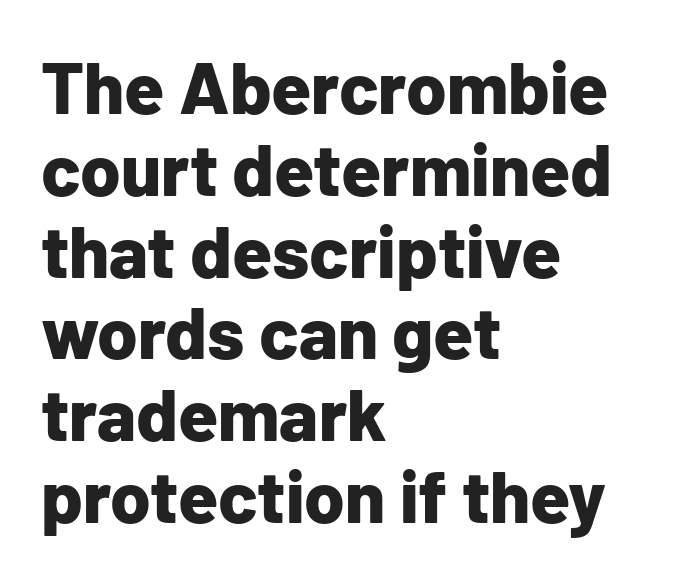
Tracking here is standard; glyphs follow each other at the usual distance. Glance below the letters and you will spot only blank space. The lines are packed closely together with very little leading. Type style note: lacks serifs.
